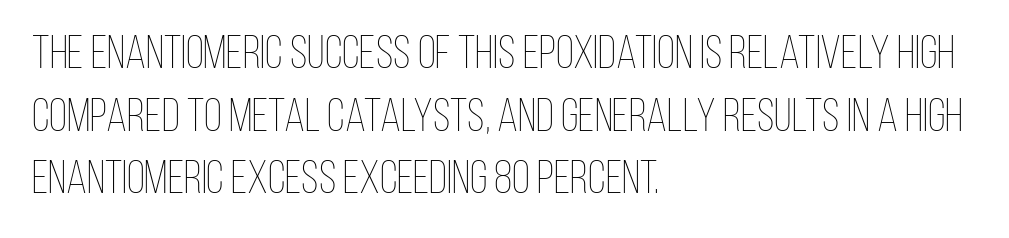
Q: Is the text bold? A: No.
Q: Is the text italic (slanted)? A: No, it is upright.
Q: Is the text underlined? A: No.
Q: How is the paragraph aligned? A: Left-aligned.
Q: Is the spacing between letters normal or unusually wide? A: Normal.
Q: Is the spacing between lines tight, normal or loose? A: Normal.
Q: Width (condensed, normal, or wide)? A: Condensed.
Q: Stroke contrast? A: Low.
Q: x-height? A: Large.
Q: Monospaced? A: No.
